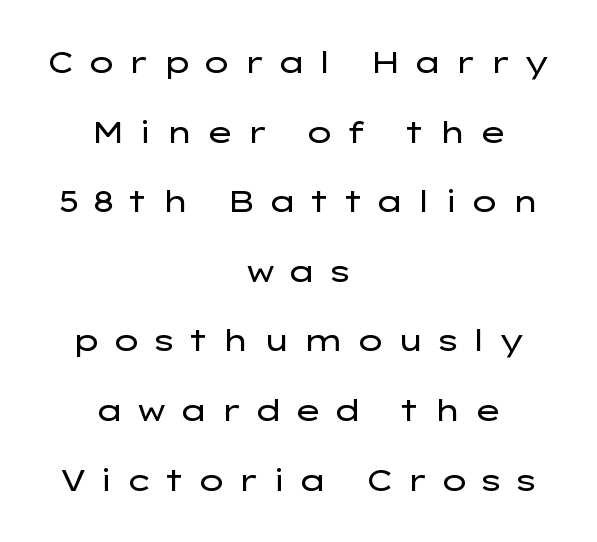
These lines have a slow, spaced-out rhythm from letter to letter. Stroke mass is kept to a normal reading level or below. Stroke terminals: plain, sans-serif. Teacher's note: observe the equal gaps on both sides — that is centered alignment. Characters remain perfectly vertical along every line. The rendering uses natural spacing where letterforms have individual widths.
